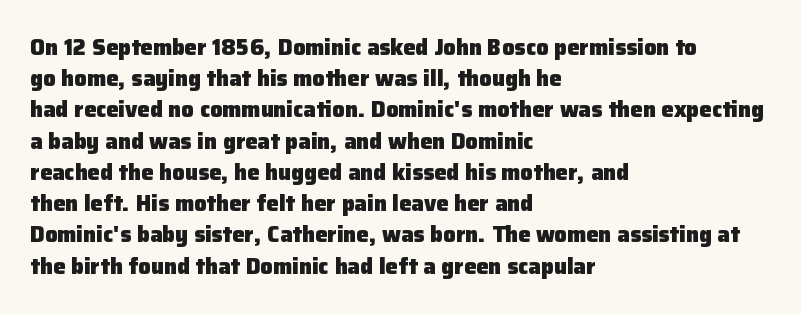
Q: Is the text bold? A: Yes.
Q: Is the text italic (slanted)? A: No, it is upright.
Q: Is the text underlined? A: No.
Q: How is the paragraph aligned? A: Left-aligned.
Q: Is the spacing between letters normal or unusually wide? A: Normal.
Q: Is the spacing between lines tight, normal or loose? A: Normal.
